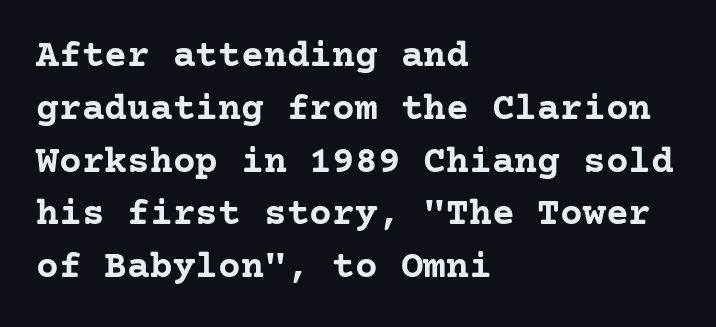
{"serif": "yes", "italic": "no", "bold": "yes", "weight": "semibold", "width": "normal", "stroke_contrast": "low", "x_height": "medium", "underline": "no", "align": "left", "line_spacing": "normal", "line_spacing_ratio": 1.39, "letter_spacing": "normal", "letter_spacing_em": 0.0, "glyph_px": 38}
